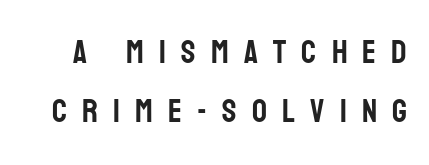
Q: Is the text italic (slanted)? A: No, it is upright.
Q: Is the typeface a serif or a sans-serif typeface? A: Sans-serif.
Q: Is the text underlined? A: No.
Q: Is the spacing between letters normal or unusually wide? A: Unusually wide.
Q: Width (condensed, normal, or wide)? A: Condensed.
Q: Stroke contrast? A: Low.
Q: x-height? A: Large.
Q: Monospaced? A: No.
